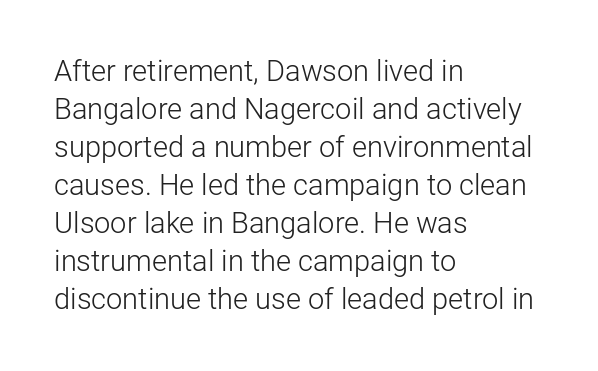
Q: Is the text bold? A: No.
Q: Is the text italic (slanted)? A: No, it is upright.
Q: Is the typeface a serif or a sans-serif typeface? A: Sans-serif.
Q: Is the text underlined? A: No.
Q: How is the paragraph aligned? A: Left-aligned.
Q: Is the spacing between letters normal or unusually wide? A: Normal.
Q: Is the spacing between lines tight, normal or loose? A: Normal.
Q: Width (condensed, normal, or wide)? A: Normal.
Q: Stroke contrast? A: Low.
Q: x-height? A: Medium.
Q: Monospaced? A: No.
